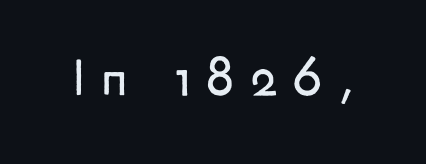
Ordinary non-slanted type is in use. Ink coverage per letter is moderate at most. The string is rendered with underlining switched off. Spacing verdict: proportional, widths tailored to each character. Font category for this specimen: sans-serif.
